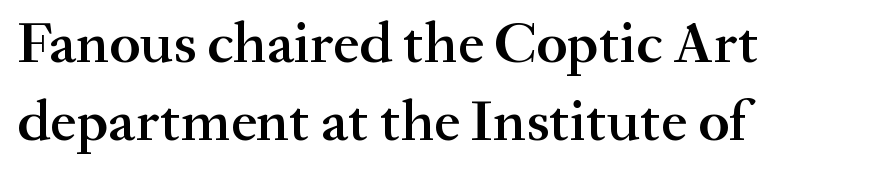
The image shows 59 px semibold serif type, upright; set left-aligned, normal line spacing (1.32x), normal letter spacing, not underlined; medium stroke contrast and a small x-height.
